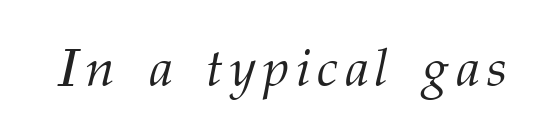
Q: Is the text bold? A: No.
Q: Is the text italic (slanted)? A: Yes, it leans right by about 12 degrees.
Q: Is the typeface a serif or a sans-serif typeface? A: Serif.
Q: Is the text underlined? A: No.
Q: Width (condensed, normal, or wide)? A: Normal.
Q: Stroke contrast? A: Medium.
Q: x-height? A: Medium.
Q: Monospaced? A: No.
